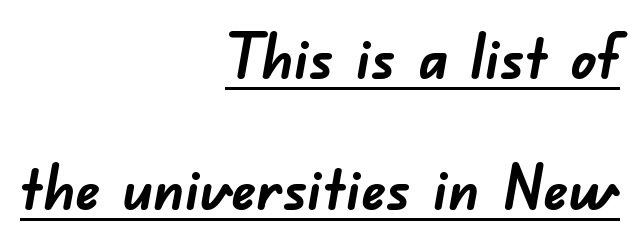
The image shows 62 px semibold sans-serif type; set right-aligned, loose line spacing (2.12x), normal letter spacing, underlined; low stroke contrast and a small x-height.
